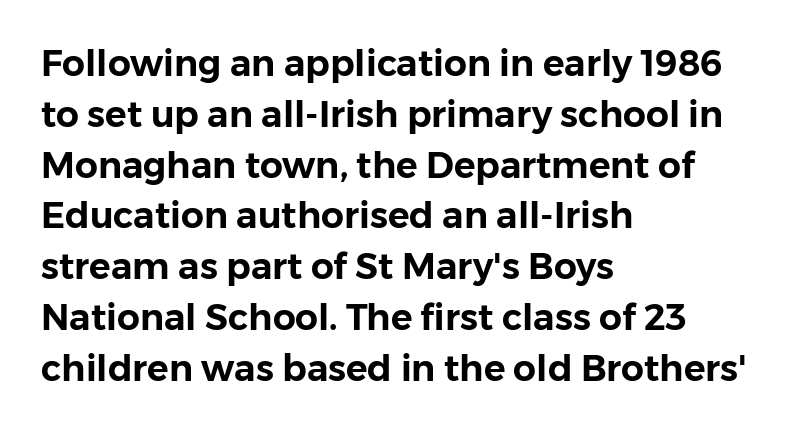
Q: Is the text italic (slanted)? A: No, it is upright.
Q: Is the typeface a serif or a sans-serif typeface? A: Sans-serif.
Q: Is the text underlined? A: No.
Q: How is the paragraph aligned? A: Left-aligned.
Q: Is the spacing between letters normal or unusually wide? A: Normal.
Q: Is the spacing between lines tight, normal or loose? A: Normal.
Q: Width (condensed, normal, or wide)? A: Normal.
Q: Stroke contrast? A: Low.
Q: x-height? A: Medium.
Q: Monospaced? A: No.
